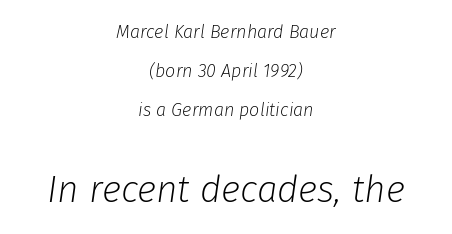
{"italic": "yes", "lean": "right", "slant_degrees": 8, "bold": "no", "weight": "light", "width": "normal", "stroke_contrast": "low", "x_height": "medium", "monospaced": "no", "underline": "no", "align": "center", "line_spacing": "loose", "line_spacing_ratio": 2.16, "letter_spacing": "normal", "letter_spacing_em": 0.0, "larger_block": "second", "size_ratio": 2.06, "glyph_px": 37}
